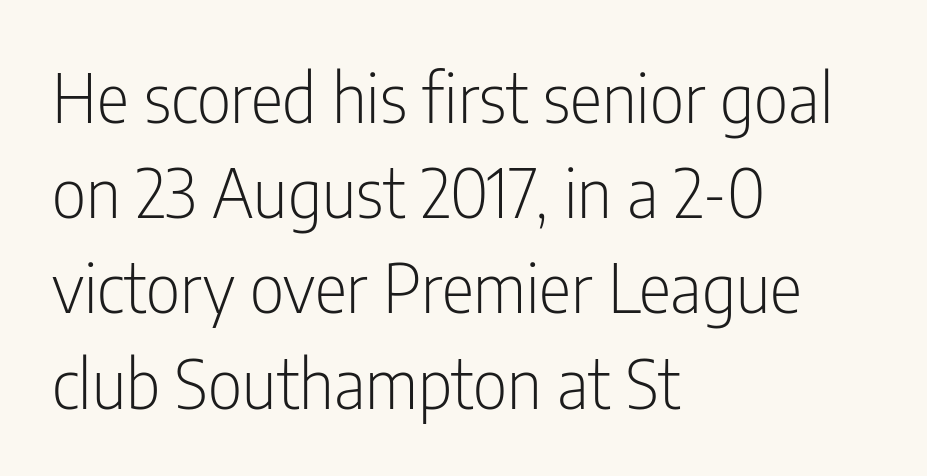
The image shows 68 px light, condensed sans-serif type, upright; set left-aligned, normal line spacing (1.4x), normal letter spacing, not underlined; low stroke contrast and a medium x-height.
